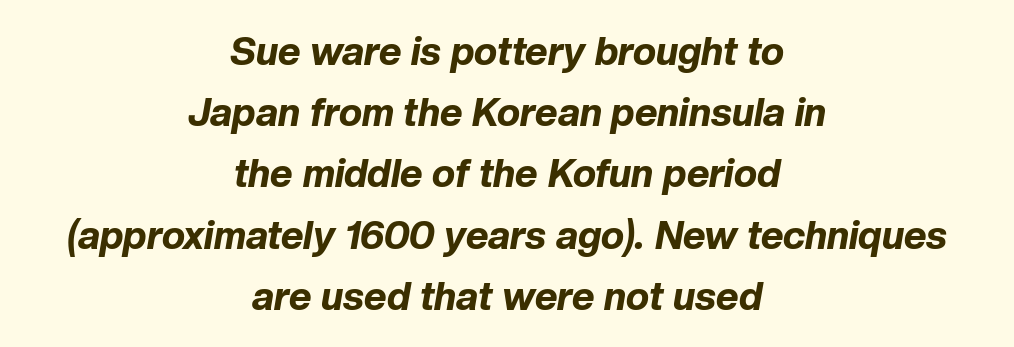
{"italic": "yes", "lean": "right", "slant_degrees": 10, "bold": "yes", "weight": "bold", "width": "normal", "stroke_contrast": "low", "x_height": "medium", "monospaced": "no", "underline": "no", "align": "center", "line_spacing": "normal", "line_spacing_ratio": 1.57, "letter_spacing": "normal", "letter_spacing_em": 0.0, "glyph_px": 39}
